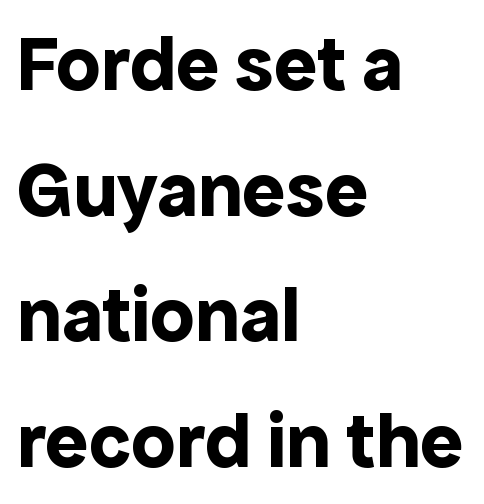
Q: Is the text bold? A: Yes.
Q: Is the text italic (slanted)? A: No, it is upright.
Q: Is the typeface a serif or a sans-serif typeface? A: Sans-serif.
Q: Is the text underlined? A: No.
Q: How is the paragraph aligned? A: Left-aligned.
Q: Is the spacing between letters normal or unusually wide? A: Normal.
Q: Is the spacing between lines tight, normal or loose? A: Normal.
Q: Width (condensed, normal, or wide)? A: Normal.
Q: x-height? A: Medium.
Q: Monospaced? A: No.
